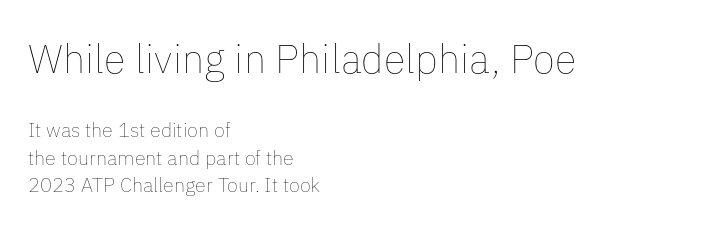
{"italic": "no", "bold": "no", "weight": "thin", "width": "normal", "stroke_contrast": "low", "x_height": "medium", "monospaced": "no", "underline": "no", "align": "left", "line_spacing": "normal", "line_spacing_ratio": 1.36, "letter_spacing": "normal", "letter_spacing_em": 0.0, "larger_block": "first", "size_ratio": 2.0, "glyph_px": 40}
